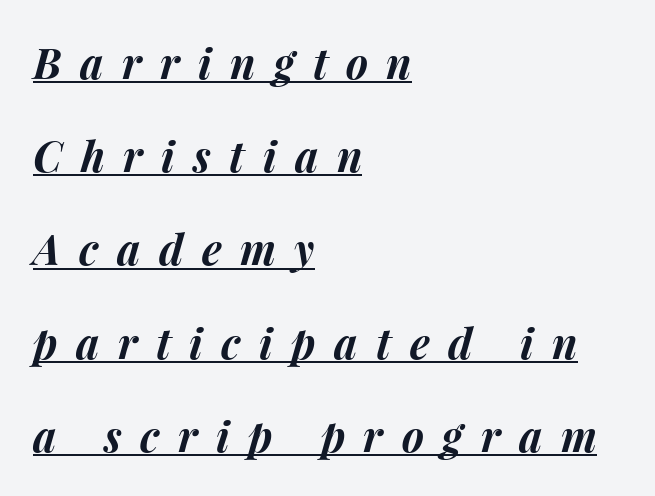
Q: Is the text bold? A: Yes.
Q: Is the text italic (slanted)? A: Yes, it leans right by about 15 degrees.
Q: Is the text underlined? A: Yes.
Q: How is the paragraph aligned? A: Left-aligned.
Q: Is the spacing between letters normal or unusually wide? A: Unusually wide.
Q: Is the spacing between lines tight, normal or loose? A: Loose.
Q: Width (condensed, normal, or wide)? A: Normal.
Q: Stroke contrast? A: Medium.
Q: x-height? A: Medium.
Q: Monospaced? A: No.
